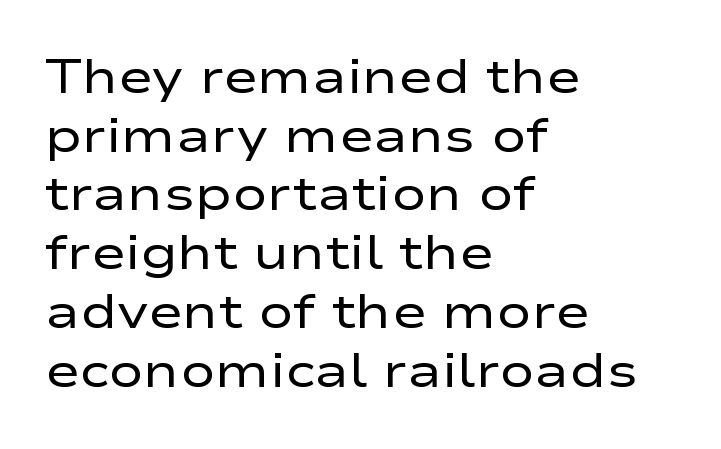
These lines are rendered in a variable-pitch font. Between one letter and the next there's only the usual sliver of space. Short and long lines alike share a common starting point at left. Summary of vertical rhythm: regular, with standard interline spacing. Every stem runs plumb, perpendicular to the baseline. Weight: regular or lighter.
